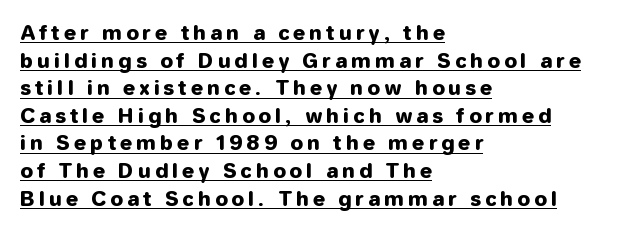
The image shows 20 px text type, upright; set left-aligned, normal line spacing (1.38x), unusually wide letter spacing (+0.22 em), underlined.
